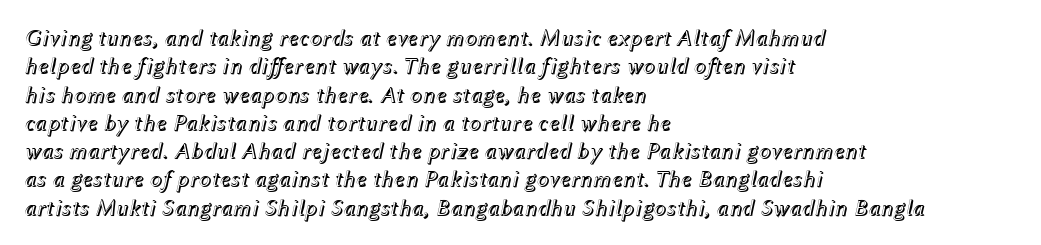
Q: Is the text italic (slanted)? A: Yes, it leans right by about 12 degrees.
Q: Is the text underlined? A: No.
Q: How is the paragraph aligned? A: Left-aligned.
Q: Is the spacing between letters normal or unusually wide? A: Normal.
